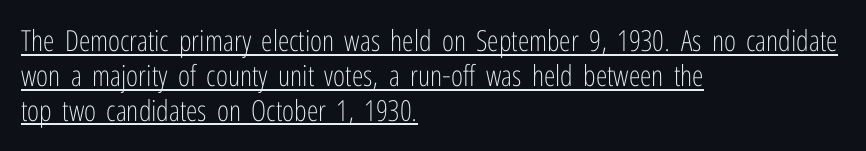
{"serif": "no", "italic": "no", "bold": "no", "weight": "light", "width": "condensed", "stroke_contrast": "low", "x_height": "medium", "monospaced": "no", "underline": "yes", "align": "left", "line_spacing_ratio": 1.2, "letter_spacing": "normal", "letter_spacing_em": 0.0, "glyph_px": 29}
